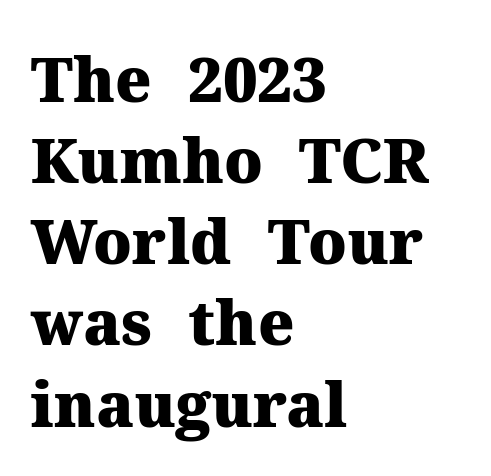
The image shows 61 px heavy serif type, upright; set left-aligned, normal line spacing (1.33x), normal letter spacing, not underlined; medium stroke contrast and a medium x-height.
